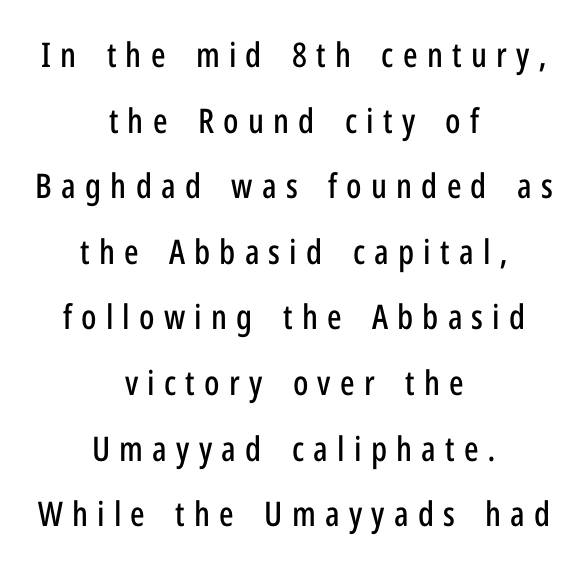
Q: Is the text italic (slanted)? A: No, it is upright.
Q: Is the typeface a serif or a sans-serif typeface? A: Sans-serif.
Q: Is the text underlined? A: No.
Q: How is the paragraph aligned? A: Centered.
Q: Is the spacing between letters normal or unusually wide? A: Unusually wide.
Q: Is the spacing between lines tight, normal or loose? A: Loose.
Q: Width (condensed, normal, or wide)? A: Condensed.
Q: Stroke contrast? A: Low.
Q: x-height? A: Medium.
Q: Monospaced? A: No.
